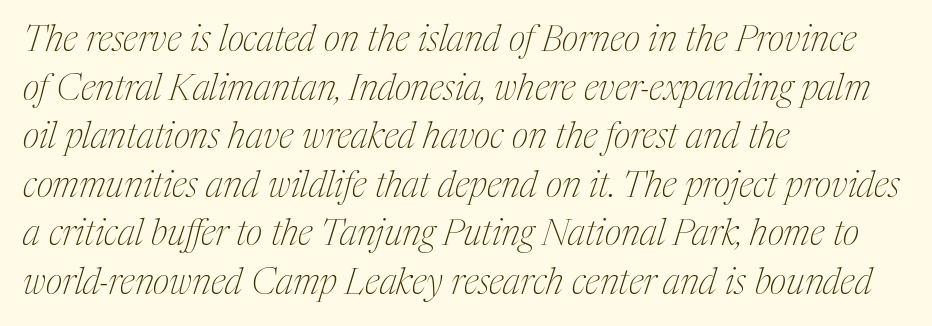
{"serif": "yes", "italic": "yes", "lean": "right", "slant_degrees": 17, "bold": "no", "weight": "thin", "width": "condensed", "stroke_contrast": "medium", "x_height": "medium", "monospaced": "no", "underline": "no", "align": "left", "line_spacing": "normal", "line_spacing_ratio": 1.35, "letter_spacing": "normal", "letter_spacing_em": 0.0, "glyph_px": 36}
